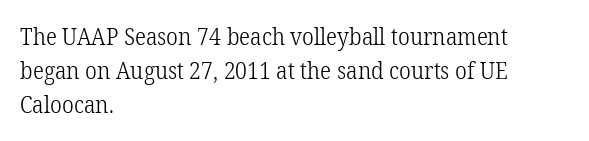
The image shows 23 px text type, upright; set left-aligned, normal line spacing (1.48x), normal letter spacing, not underlined.
